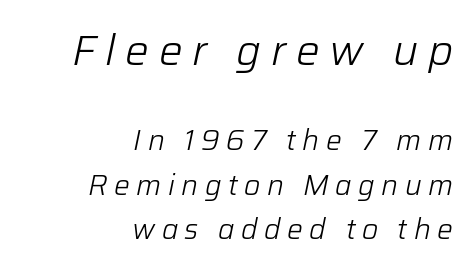
Q: Is the text bold? A: No.
Q: Is the text italic (slanted)? A: Yes, it leans right by about 12 degrees.
Q: Is the text underlined? A: No.
Q: How is the paragraph aligned? A: Right-aligned.
Q: Is the spacing between letters normal or unusually wide? A: Unusually wide.
Q: Is the spacing between lines tight, normal or loose? A: Normal.
Q: Which block of text is set in a larger size, the first (top) or the second (bottom)? A: The first (top) one.
Q: Width (condensed, normal, or wide)? A: Normal.
Q: Stroke contrast? A: Low.
Q: x-height? A: Medium.
Q: Monospaced? A: No.
